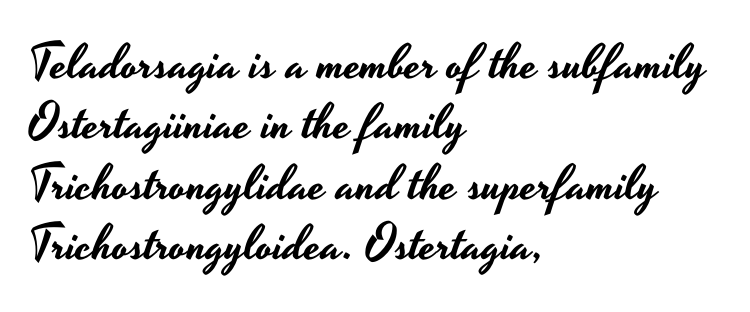
Q: Is the text italic (slanted)? A: Yes.
Q: Is the typeface a serif or a sans-serif typeface? A: Sans-serif.
Q: Is the text underlined? A: No.
Q: How is the paragraph aligned? A: Left-aligned.
Q: Is the spacing between letters normal or unusually wide? A: Normal.
Q: Width (condensed, normal, or wide)? A: Wide.
Q: Stroke contrast? A: Low.
Q: x-height? A: Small.
Q: Monospaced? A: No.
